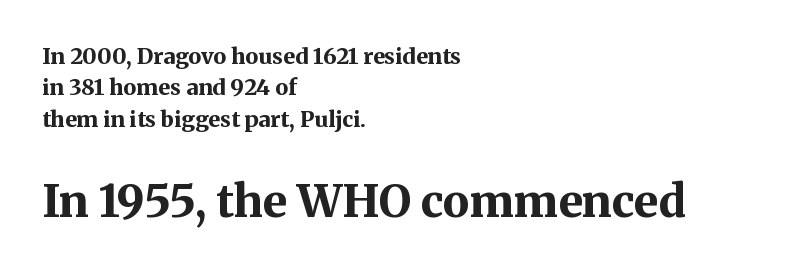
Q: Is the text bold? A: Yes.
Q: Is the text italic (slanted)? A: No, it is upright.
Q: Is the typeface a serif or a sans-serif typeface? A: Serif.
Q: Is the text underlined? A: No.
Q: How is the paragraph aligned? A: Left-aligned.
Q: Is the spacing between letters normal or unusually wide? A: Normal.
Q: Is the spacing between lines tight, normal or loose? A: Normal.
Q: Which block of text is set in a larger size, the first (top) or the second (bottom)? A: The second (bottom) one.
Q: Width (condensed, normal, or wide)? A: Normal.
Q: Stroke contrast? A: Medium.
Q: x-height? A: Medium.
Q: Monospaced? A: No.
